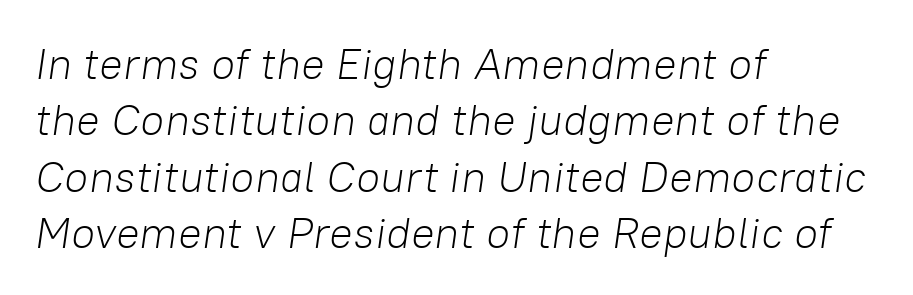
{"italic": "yes", "lean": "right", "slant_degrees": 8, "bold": "no", "weight": "light", "width": "normal", "stroke_contrast": "low", "x_height": "medium", "monospaced": "no", "underline": "no", "align": "left", "line_spacing": "normal", "line_spacing_ratio": 1.28, "letter_spacing": "normal", "letter_spacing_em": 0.0, "glyph_px": 44}
